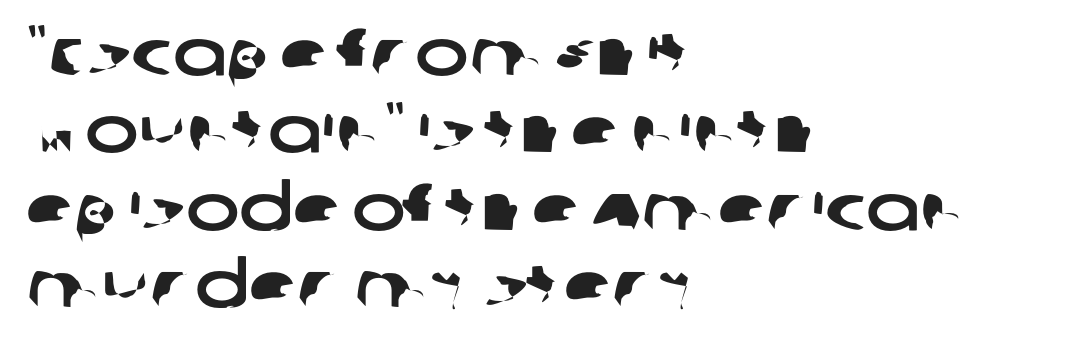
{"serif": "no", "width": "wide", "stroke_contrast": "low", "x_height": "large", "monospaced": "no", "underline": "no", "align": "left", "line_spacing_ratio": 1.21, "letter_spacing": "normal", "letter_spacing_em": 0.0, "glyph_px": 64}
